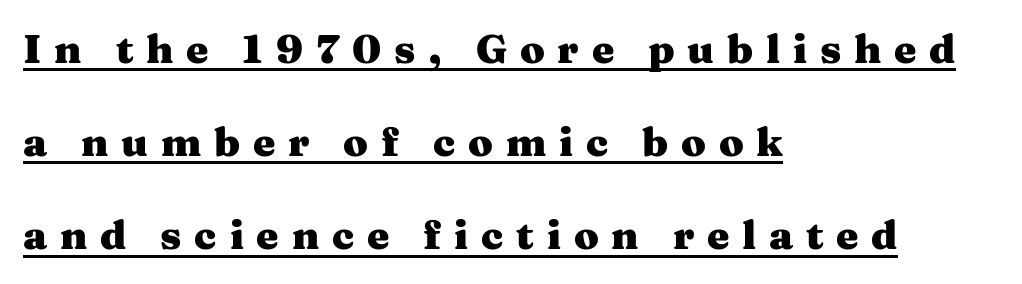
You can see a thin bar hugging the bottom of the glyphs. This sample uses expanded letter spacing, leaving extra air between glyphs. These lines stand farther apart than default settings would place them. The face used here is seriffed, in the tradition of book romans.
